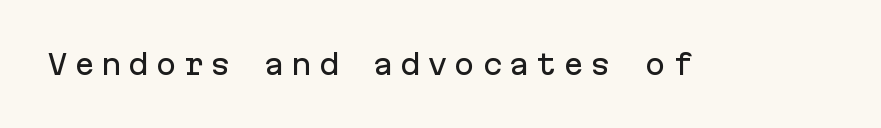
You could only call the tracking loose — the letters float apart. The lettering holds an erect, upright posture throughout. The rendering uses typewriter-style spacing with identical character cells. Each letter's strokes conclude bluntly, with no projecting serifs. Descenders hang freely into open space.
